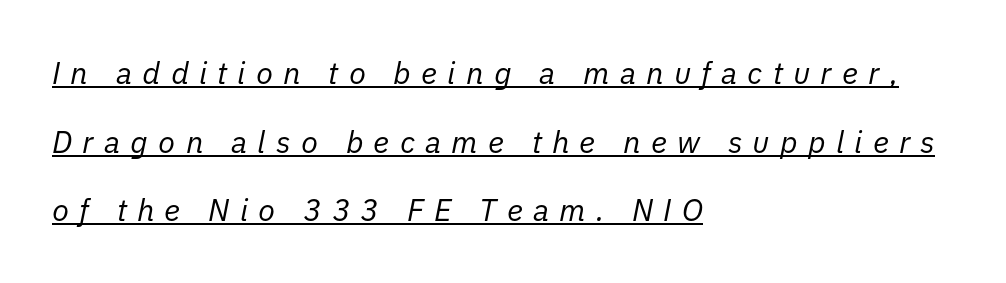
Q: Is the text bold? A: No.
Q: Is the text italic (slanted)? A: Yes, it leans right by about 11 degrees.
Q: Is the text underlined? A: Yes.
Q: How is the paragraph aligned? A: Left-aligned.
Q: Is the spacing between letters normal or unusually wide? A: Unusually wide.
Q: Is the spacing between lines tight, normal or loose? A: Loose.
Q: Width (condensed, normal, or wide)? A: Normal.
Q: Stroke contrast? A: Low.
Q: x-height? A: Medium.
Q: Monospaced? A: No.
